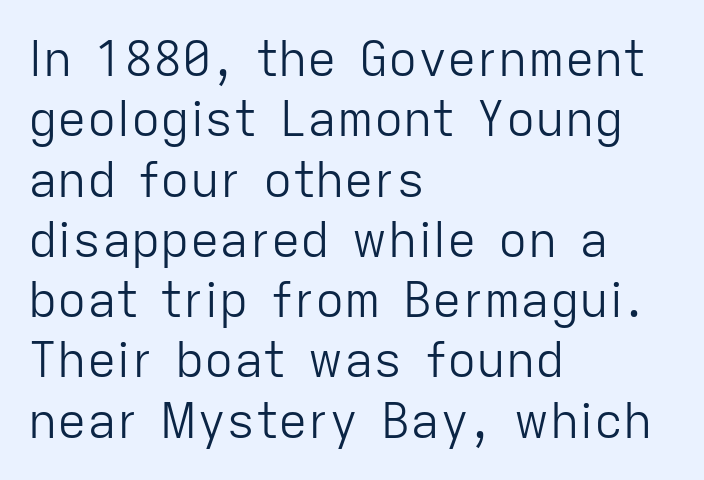
The weight would be labelled regular, book, light, or lighter still. This sample uses an upright cut, with every glyph sitting square on the baseline. Is this a fixed-width face? No — the glyphs have proportional, varying widths. This rendering features lettering with no underline. The ragged edge is on the right, which tells us the setting is flush left.
